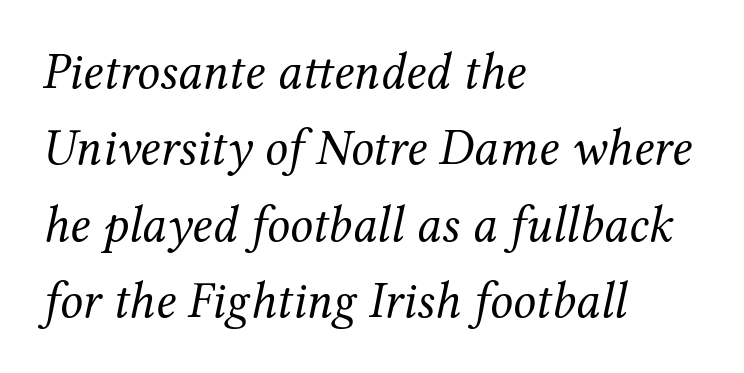
Q: Is the text bold? A: No.
Q: Is the text italic (slanted)? A: Yes, it leans right by about 12 degrees.
Q: Is the typeface a serif or a sans-serif typeface? A: Serif.
Q: Is the text underlined? A: No.
Q: How is the paragraph aligned? A: Left-aligned.
Q: Is the spacing between letters normal or unusually wide? A: Normal.
Q: Is the spacing between lines tight, normal or loose? A: Normal.
Q: Width (condensed, normal, or wide)? A: Normal.
Q: Stroke contrast? A: Medium.
Q: x-height? A: Medium.
Q: Monospaced? A: No.
